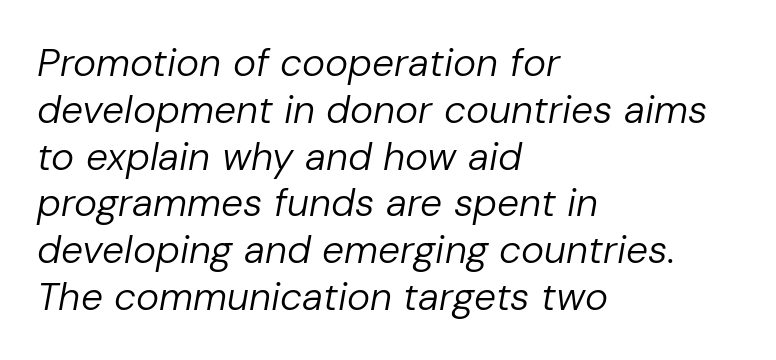
It's the slanting kind of type. The rag falls on the right side of this text block. The letters sit at their default tracking, neither squeezed nor spread. This sample has the flowing, uneven cadence of proportional lettering. Words float on clear page, feet unadorned.
